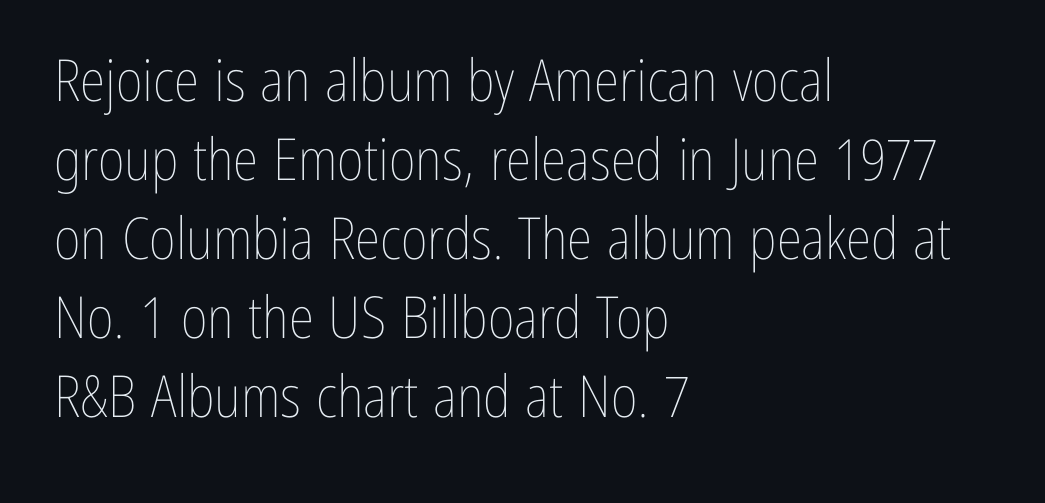
Q: Is the text bold? A: No.
Q: Is the text italic (slanted)? A: No, it is upright.
Q: Is the text underlined? A: No.
Q: How is the paragraph aligned? A: Left-aligned.
Q: Is the spacing between letters normal or unusually wide? A: Normal.
Q: Is the spacing between lines tight, normal or loose? A: Normal.
Q: Width (condensed, normal, or wide)? A: Condensed.
Q: Stroke contrast? A: Low.
Q: x-height? A: Medium.
Q: Monospaced? A: No.
